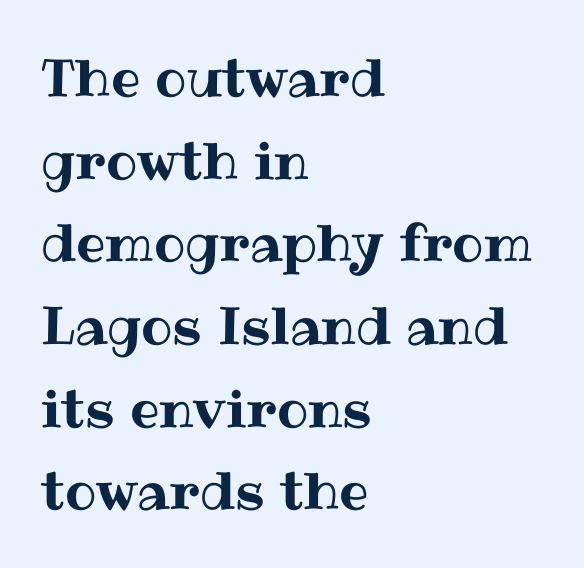
Notice how the stems are strictly vertical — no italics here. The setting favours the left margin, as ordinary paragraphs usually do. Does extra space separate the letters? No, they use regular spacing. Regarding leading, the lines here are spaced in the standard way. Check the space under the baseline: it is left empty.
